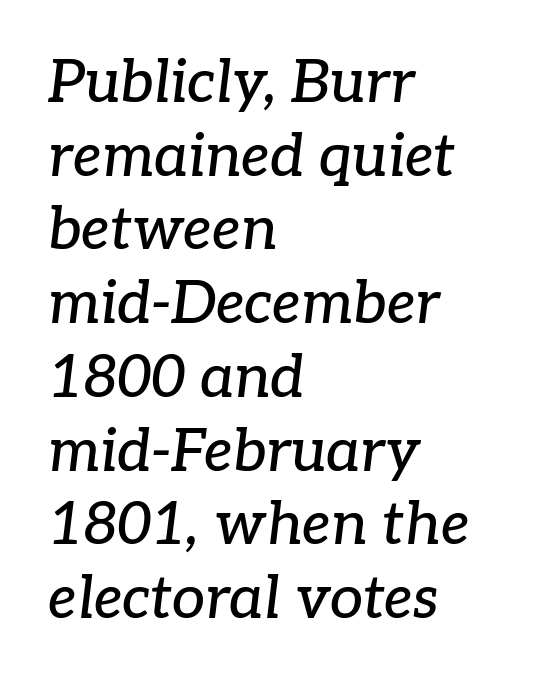
The image shows 59 px serif type, italic (leaning right); set left-aligned, normal line spacing (1.25x), normal letter spacing, not underlined; low stroke contrast and a medium x-height.
